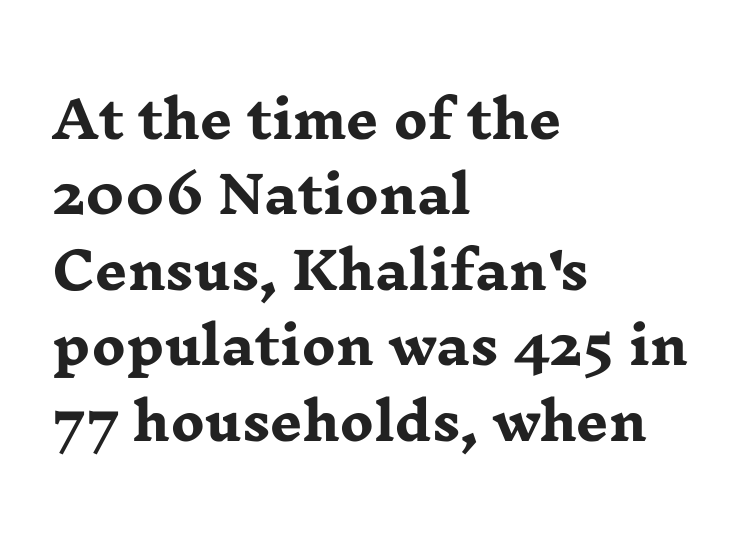
Q: Is the text bold? A: Yes.
Q: Is the text italic (slanted)? A: No, it is upright.
Q: Is the typeface a serif or a sans-serif typeface? A: Serif.
Q: Is the text underlined? A: No.
Q: How is the paragraph aligned? A: Left-aligned.
Q: Is the spacing between letters normal or unusually wide? A: Normal.
Q: Is the spacing between lines tight, normal or loose? A: Normal.
Q: Width (condensed, normal, or wide)? A: Wide.
Q: Stroke contrast? A: Low.
Q: x-height? A: Medium.
Q: Monospaced? A: No.
